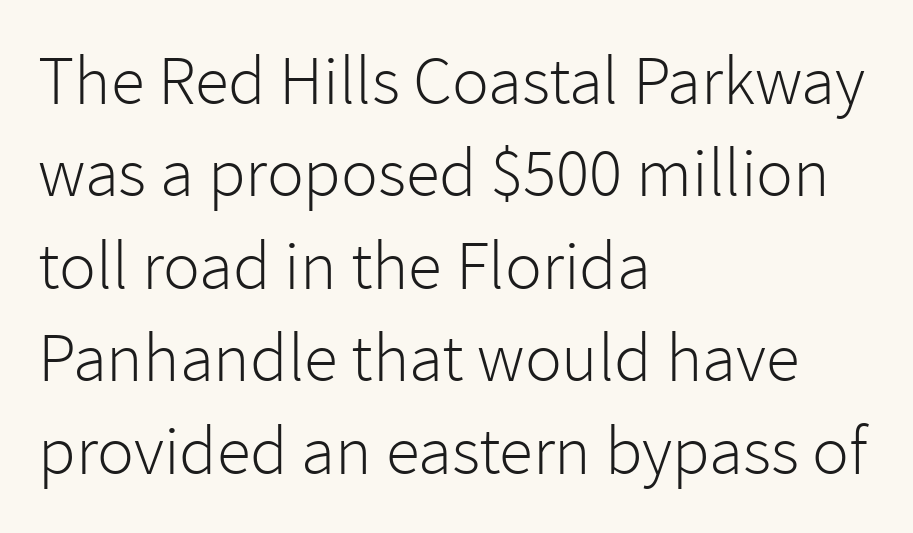
Q: Is the text bold? A: No.
Q: Is the text italic (slanted)? A: No, it is upright.
Q: Is the typeface a serif or a sans-serif typeface? A: Sans-serif.
Q: Is the text underlined? A: No.
Q: How is the paragraph aligned? A: Left-aligned.
Q: Is the spacing between letters normal or unusually wide? A: Normal.
Q: Is the spacing between lines tight, normal or loose? A: Normal.
Q: Width (condensed, normal, or wide)? A: Normal.
Q: Stroke contrast? A: Low.
Q: x-height? A: Medium.
Q: Monospaced? A: No.
